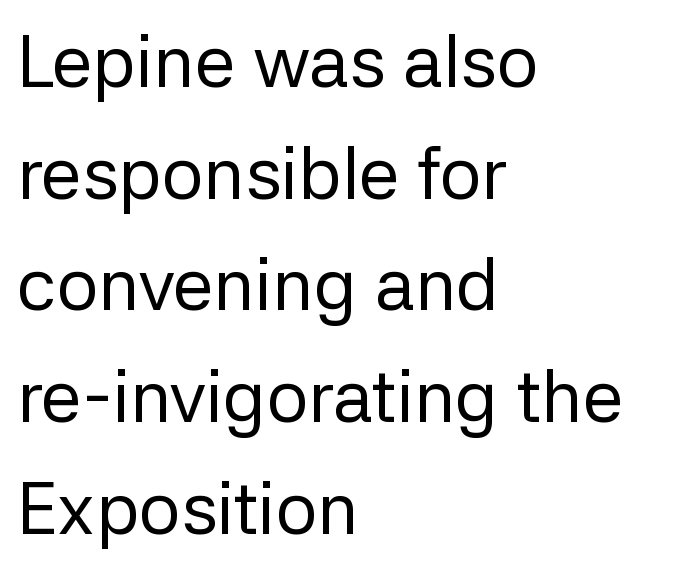
The image shows 73 px regular-weight sans-serif type, upright; set left-aligned, normal line spacing (1.53x), normal letter spacing, not underlined; low stroke contrast and a medium x-height.
